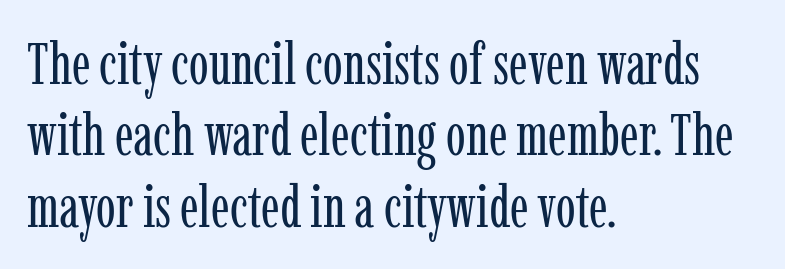
Posture: upright roman. This rendering leaves character spacing at its baseline value. Short and long lines alike share a common starting point at left. Character widths vary here, with narrow letters taking less room than wide ones. Plain, unruled lines of type.
